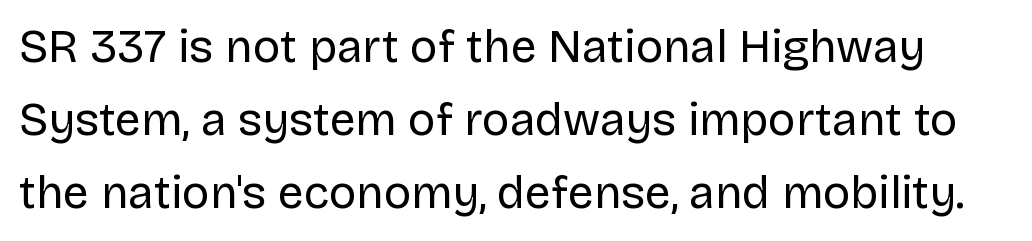
{"serif": "no", "italic": "no", "bold": "no", "weight": "regular", "width": "normal", "stroke_contrast": "low", "x_height": "large", "monospaced": "no", "underline": "no", "line_spacing": "normal", "line_spacing_ratio": 1.59, "letter_spacing": "normal", "letter_spacing_em": 0.0, "glyph_px": 46}
